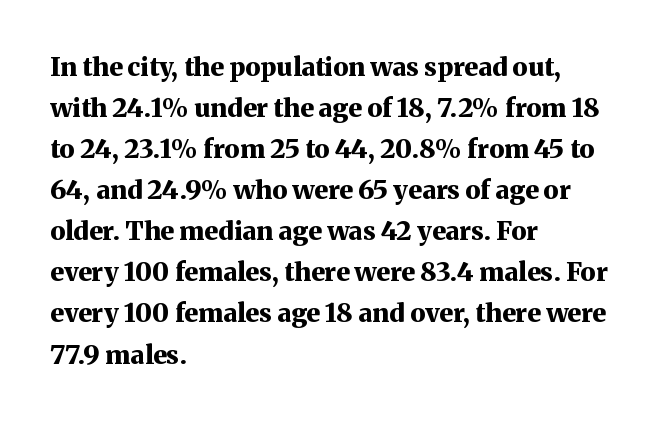
The image shows 26 px bold type, upright; set left-aligned, normal line spacing (1.58x), normal letter spacing, not underlined.
